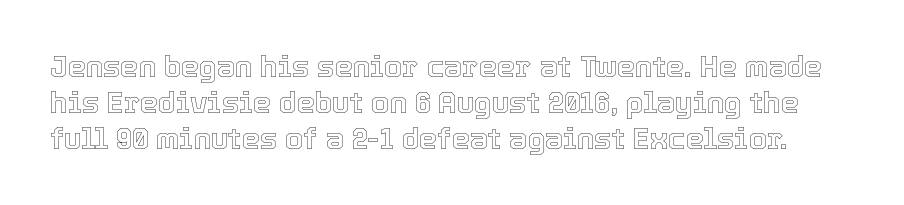
Q: Is the text italic (slanted)? A: No, it is upright.
Q: Is the text underlined? A: No.
Q: Is the spacing between letters normal or unusually wide? A: Normal.
Q: Width (condensed, normal, or wide)? A: Normal.
Q: x-height? A: Medium.
Q: Monospaced? A: No.
